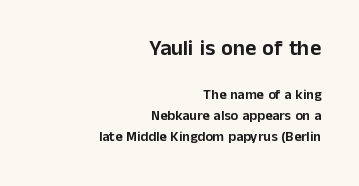
{"italic": "no", "underline": "no", "align": "right", "line_spacing": "normal", "line_spacing_ratio": 1.48, "letter_spacing": "normal", "letter_spacing_em": 0.0, "larger_block": "first", "size_ratio": 1.57, "glyph_px": 22}
